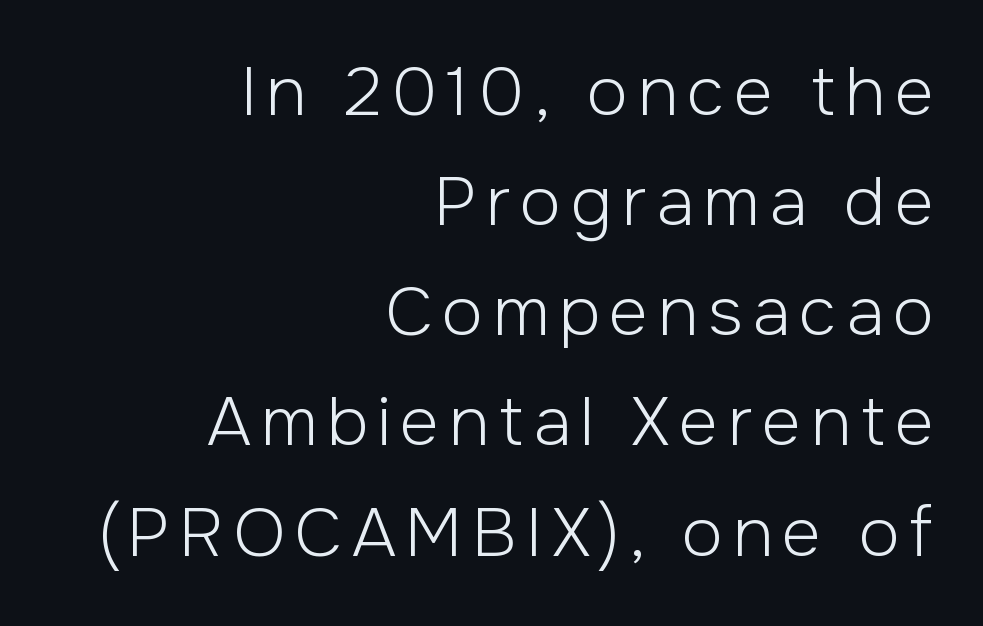
Weight class: somewhere from thin through regular. Proportional: the letters do not fall into vertical columns. The lettering holds an erect, upright posture throughout. A student would call this right alignment; a typographer would say flush right, rag left. Decoration check: the copy has no underline. These lines are composed in type without serifs.
